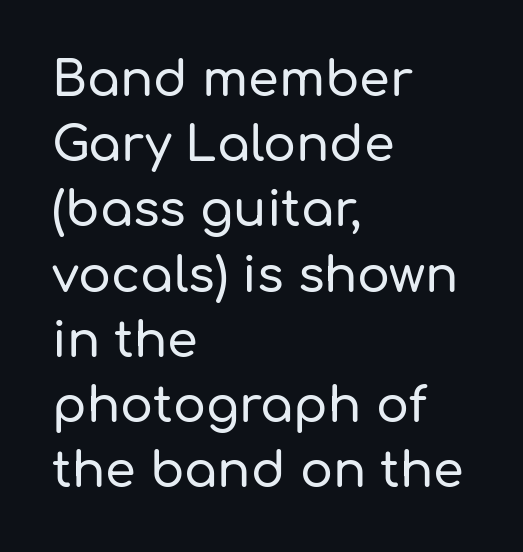
The image shows 49 px sans-serif type, upright; set left-aligned, normal line spacing (1.33x), normal letter spacing, not underlined; low stroke contrast and a medium x-height.
